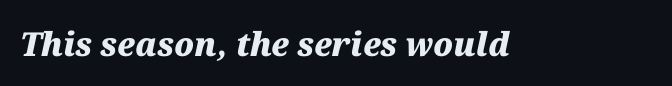
{"italic": "yes", "lean": "right", "slant_degrees": 12, "bold": "yes", "weight": "heavy", "width": "normal", "stroke_contrast": "medium", "x_height": "medium", "monospaced": "no", "underline": "no", "letter_spacing": "normal", "letter_spacing_em": 0.0, "glyph_px": 33}
